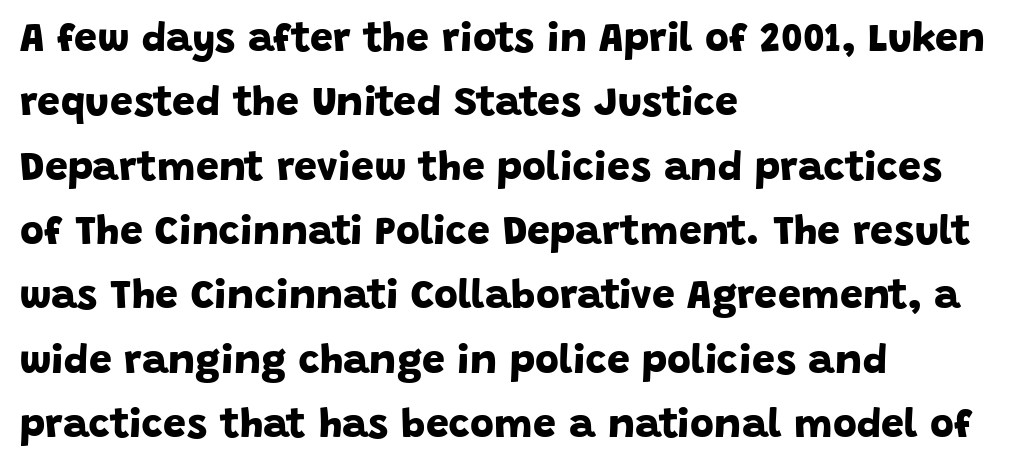
The image shows 41 px bold sans-serif type; set left-aligned, normal line spacing (1.57x), normal letter spacing, not underlined; low stroke contrast and a large x-height.
